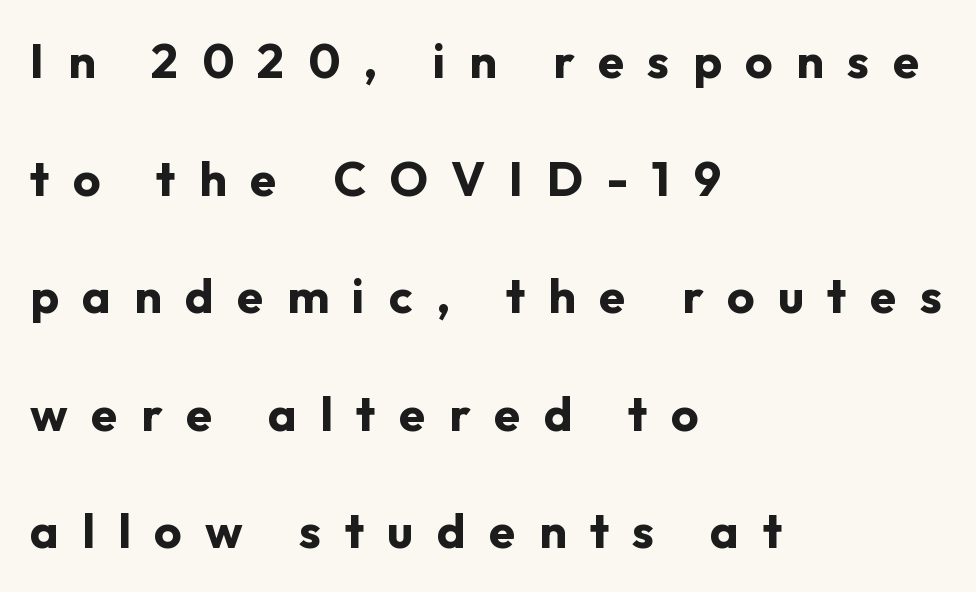
{"serif": "no", "italic": "no", "bold": "yes", "weight": "bold", "width": "normal", "stroke_contrast": "low", "x_height": "medium", "monospaced": "no", "underline": "no", "align": "left", "line_spacing": "loose", "line_spacing_ratio": 2.45, "letter_spacing": "wide", "letter_spacing_em": 0.49, "glyph_px": 48}
